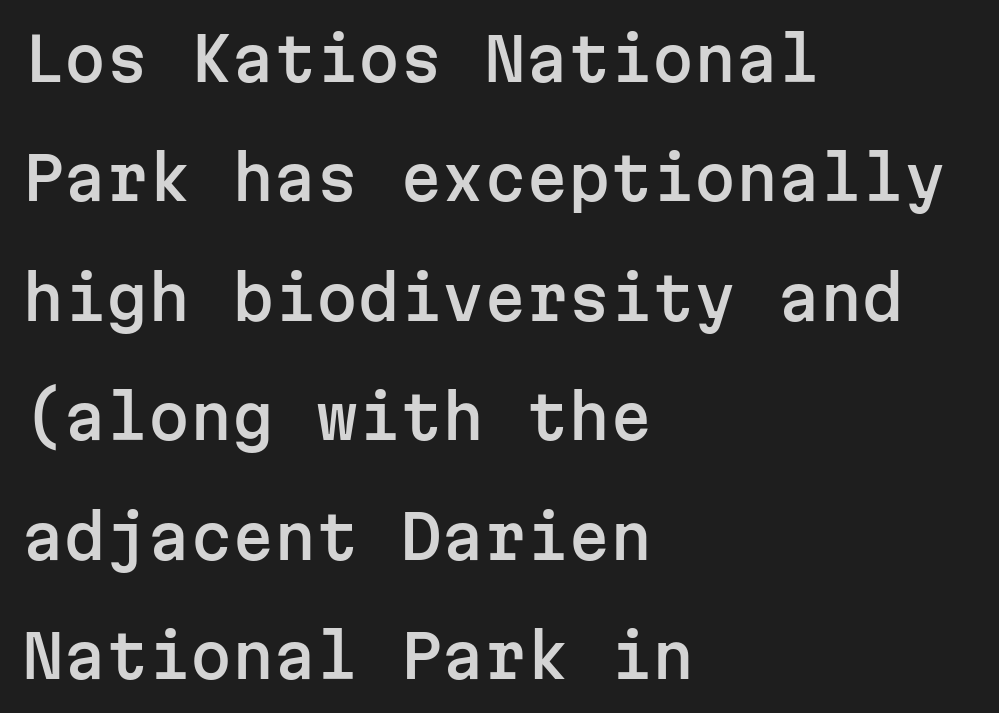
The image shows 60 px sans-serif type, upright, monospaced; set left-aligned, loose line spacing (1.99x), normal letter spacing, not underlined; low stroke contrast and a medium x-height.
